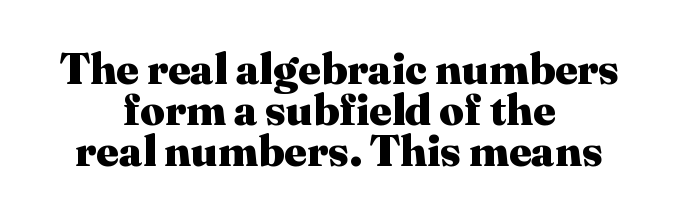
The image shows 43 px heavy serif type, upright; set centered, tight line spacing (0.95x), normal letter spacing, not underlined; medium stroke contrast and a medium x-height.
